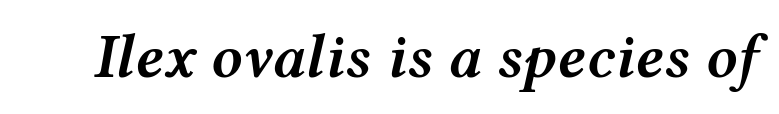
The image shows 62 px semibold, wide type, italic (leaning right); set normal letter spacing, not underlined; medium stroke contrast and a medium x-height.
